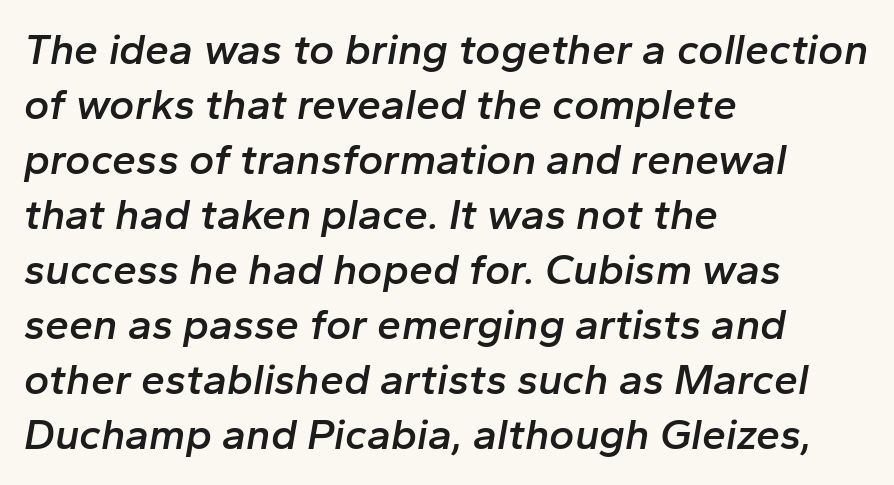
Here the designer chose a conventional face with non-uniform glyph widths. This is the in-between weight designers call semibold or demi. Short note: letters normally spaced. There's an unmistakable incline to the writing here. Where is the straight margin? On the left. Nobody drew a line under any word here.
